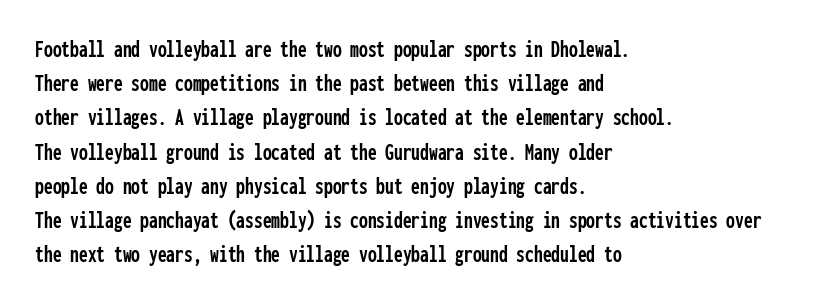
{"italic": "no", "underline": "no", "align": "left", "line_spacing": "normal", "line_spacing_ratio": 1.37, "letter_spacing": "normal", "letter_spacing_em": 0.0, "glyph_px": 25}
